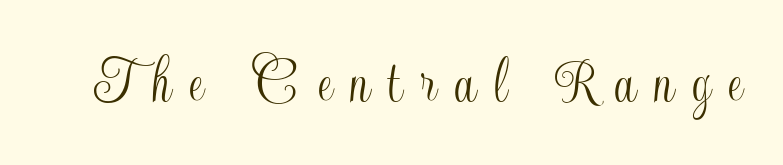
Look at the tracking — it's clearly loosened, letters drifting apart. Proportional: the letters do not fall into vertical columns. Rule under the text: the space is simply empty.
